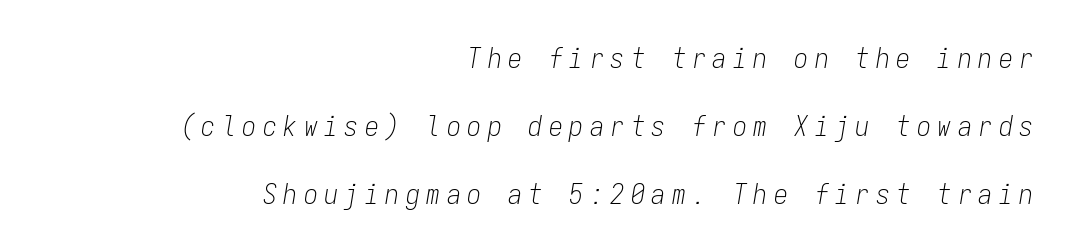
A clean baseline with only descenders dipping below it. Is the type slanted? Yes — the strokes lean at a clear angle. The space between consecutive lines is lavish. Visually the block forms a straight wall on the right and a jagged coastline on the left. The face used here is rendered with a markedly widened letterfit. Stems and bowls with no extra thickness — not bold.
